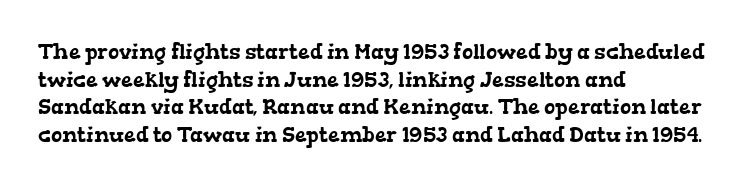
The image shows 21 px text type; set left-aligned, normal line spacing (1.32x), normal letter spacing, not underlined.
